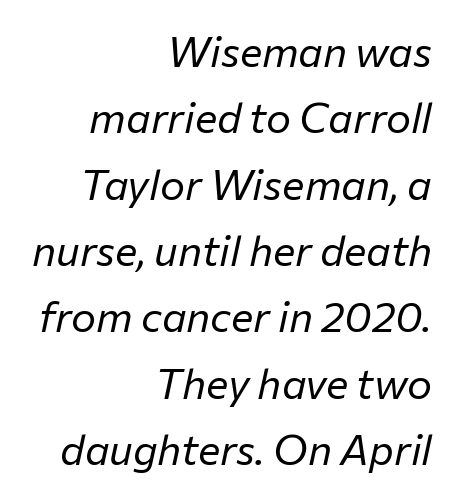
This sample uses plain, unmodified letter spacing. Is the type heavy? It reads as light-to-regular instead. The rendering uses natural spacing where letterforms have individual widths. Short and long lines alike share a common ending point at right.
